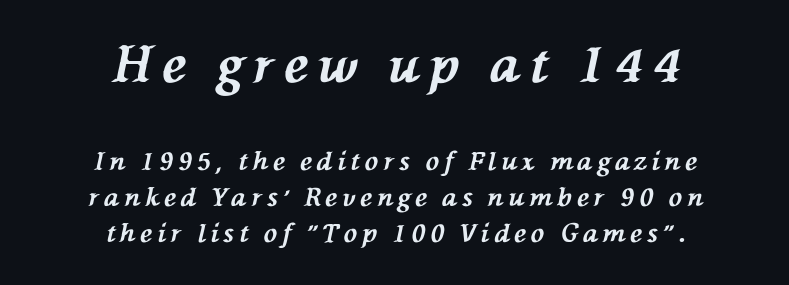
The image shows 50 px bold type, italic (leaning left); set centered, normal line spacing (1.43x), unusually wide letter spacing (+0.2 em), not underlined; the first (top) block is 2.0x larger; medium stroke contrast and a medium x-height.
